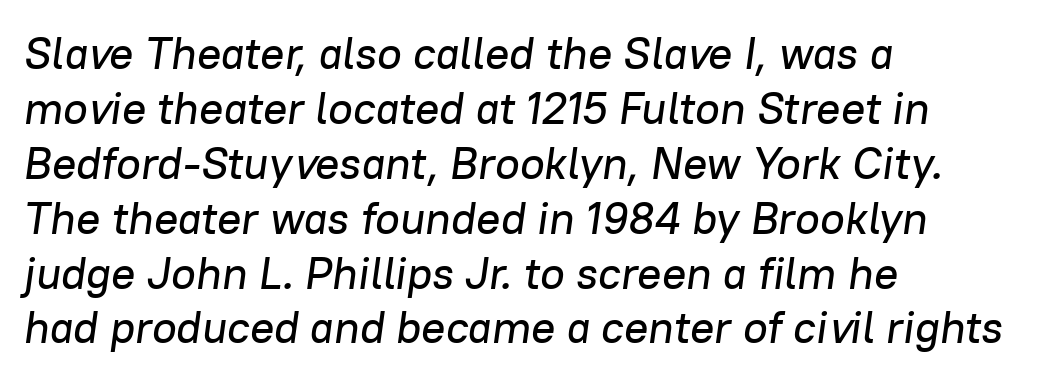
Q: Is the text italic (slanted)? A: Yes, it leans right by about 8 degrees.
Q: Is the text underlined? A: No.
Q: How is the paragraph aligned? A: Left-aligned.
Q: Is the spacing between letters normal or unusually wide? A: Normal.
Q: Width (condensed, normal, or wide)? A: Normal.
Q: Stroke contrast? A: Low.
Q: x-height? A: Medium.
Q: Monospaced? A: No.
